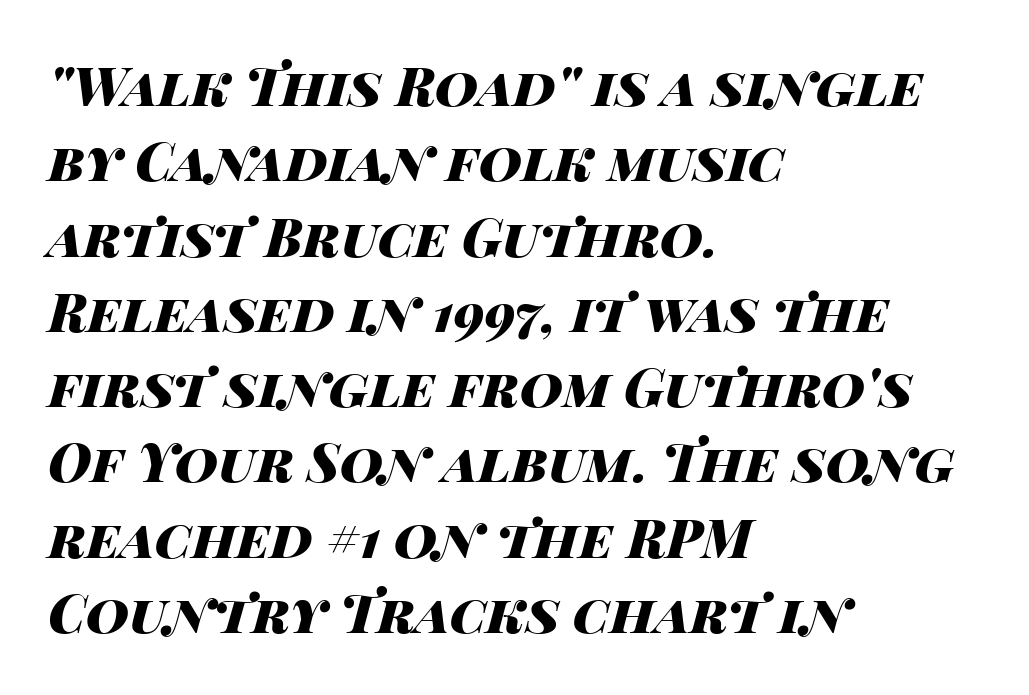
Q: Is the text bold? A: Yes.
Q: Is the text italic (slanted)? A: Yes, it leans right by about 14 degrees.
Q: Is the text underlined? A: No.
Q: How is the paragraph aligned? A: Left-aligned.
Q: Is the spacing between letters normal or unusually wide? A: Normal.
Q: Is the spacing between lines tight, normal or loose? A: Normal.
Q: Width (condensed, normal, or wide)? A: Wide.
Q: Stroke contrast? A: High.
Q: x-height? A: Large.
Q: Monospaced? A: No.
